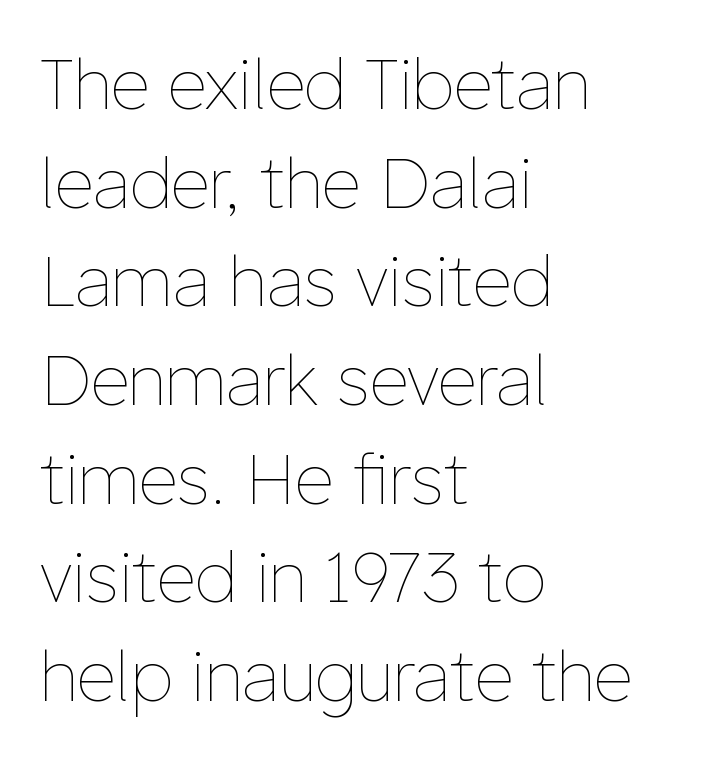
A bare baseline throughout the passage. Vertical strokes here are truly vertical. Notice how the passage keeps a crisp vertical edge on the left only. Vertically, the passage feels balanced, rows spaced as you'd expect.
